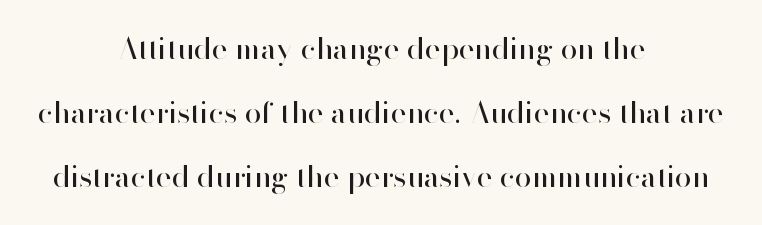
The image shows 30 px regular-weight sans-serif type, upright; set centered, loose line spacing (2.14x), normal letter spacing, not underlined; high stroke contrast and a small x-height.
